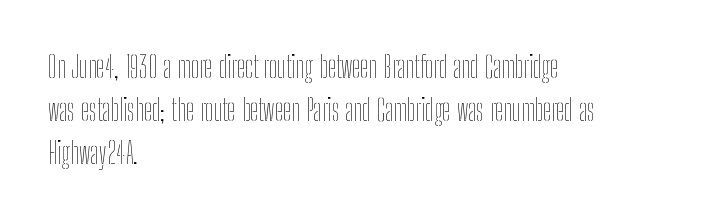
The image shows 30 px thin, condensed type, upright; set left-aligned, normal line spacing (1.43x), normal letter spacing, not underlined; low stroke contrast and a medium x-height.
